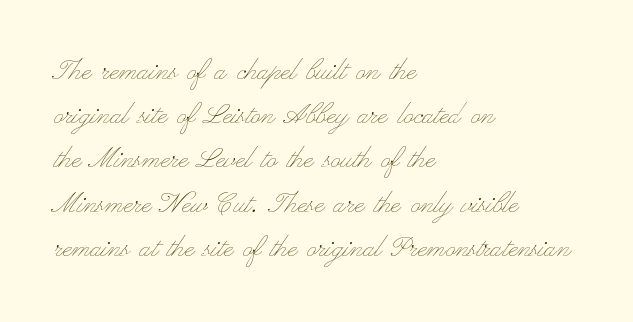
The face used here is proportionally spaced, like ordinary book or web type. Left-aligned paragraph, ragged on the right. Vertically, the passage feels balanced, rows spaced as you'd expect. Does extra space separate the letters? No, they use regular spacing.
